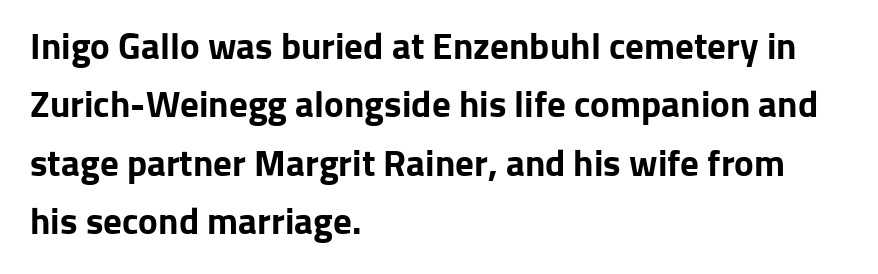
Q: Is the text bold? A: Yes.
Q: Is the text italic (slanted)? A: No, it is upright.
Q: Is the typeface a serif or a sans-serif typeface? A: Sans-serif.
Q: Is the text underlined? A: No.
Q: How is the paragraph aligned? A: Left-aligned.
Q: Is the spacing between letters normal or unusually wide? A: Normal.
Q: Is the spacing between lines tight, normal or loose? A: Normal.
Q: Width (condensed, normal, or wide)? A: Normal.
Q: Stroke contrast? A: Low.
Q: x-height? A: Medium.
Q: Monospaced? A: No.
